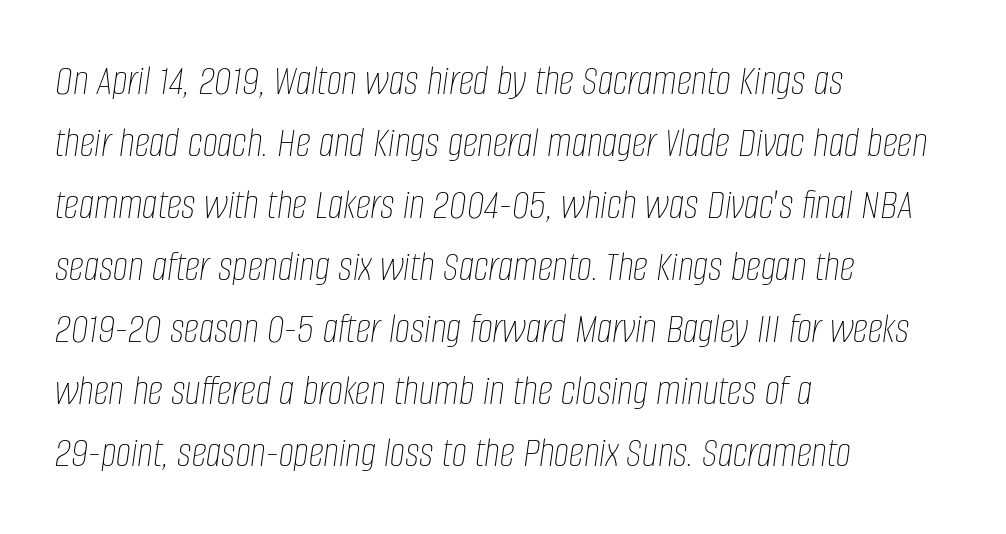
{"italic": "yes", "lean": "right", "slant_degrees": 8, "bold": "no", "weight": "thin", "width": "condensed", "stroke_contrast": "low", "x_height": "large", "monospaced": "no", "underline": "no", "align": "left", "line_spacing": "normal", "line_spacing_ratio": 1.44, "letter_spacing": "normal", "letter_spacing_em": 0.0, "glyph_px": 43}
